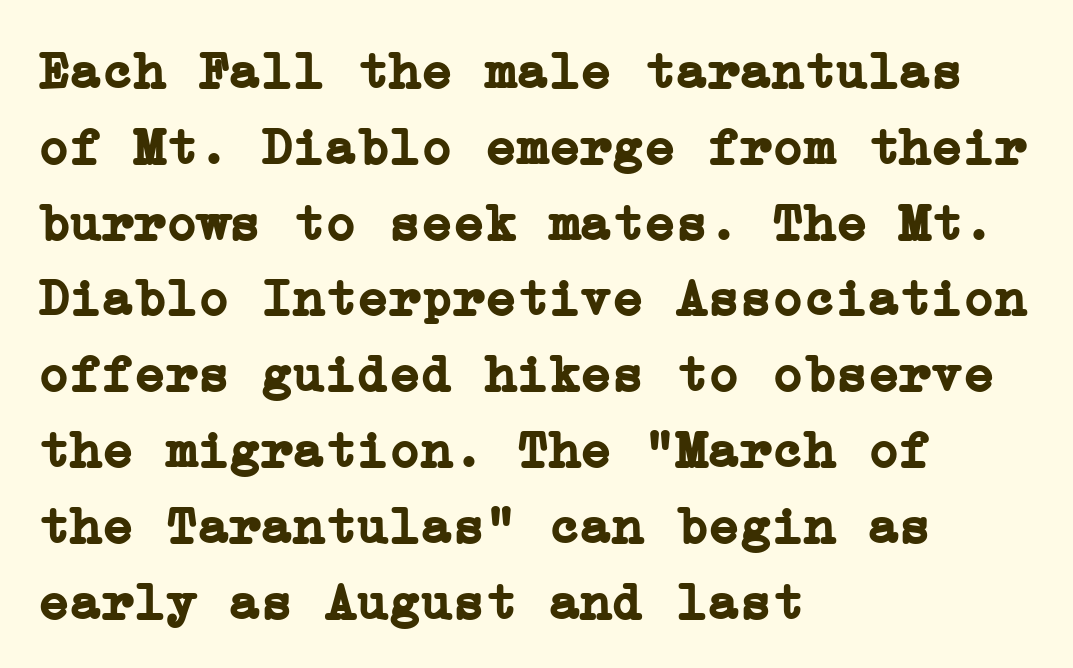
Notice how the stems are strictly vertical — no italics here. Line starts are locked; line ends wander. In terms of weight, the rendering is a true, heavy bold. A typesetter would call this zero additional tracking.
